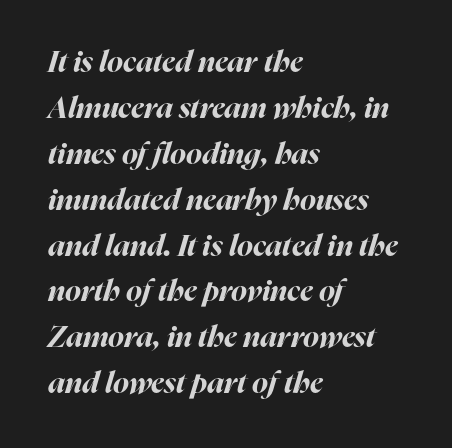
Short and long lines alike share a common starting point at left. Students, note that the glyphs here touch the page at normal intervals. Varying glyph widths throughout — classic text-font behaviour. The space beneath each line is pristine and unruled. The font's italic variant was chosen for this text. A typesetter would call this leading conventional body-copy spacing.
